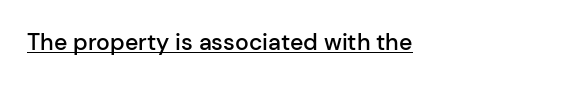
You could call the tracking neutral — neither tight nor loose. The type sits square on the baseline with zero lean. What weight is shown? A semibold, between regular and bold. Students, observe the line beneath the letters — that is underlining. The paragraph has a hard left edge and a soft right edge.
